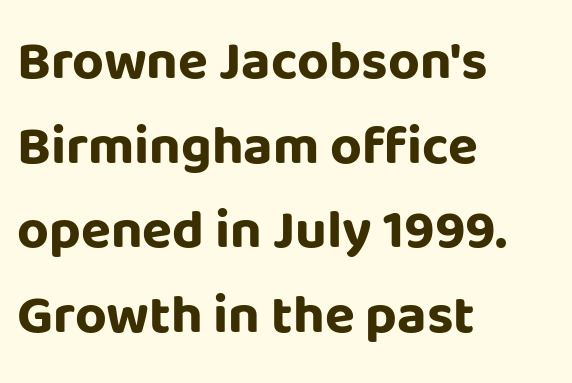
Q: Is the text bold? A: Yes.
Q: Is the text italic (slanted)? A: No, it is upright.
Q: Is the typeface a serif or a sans-serif typeface? A: Sans-serif.
Q: Is the text underlined? A: No.
Q: How is the paragraph aligned? A: Left-aligned.
Q: Is the spacing between letters normal or unusually wide? A: Normal.
Q: Is the spacing between lines tight, normal or loose? A: Normal.
Q: Width (condensed, normal, or wide)? A: Normal.
Q: Stroke contrast? A: Low.
Q: x-height? A: Large.
Q: Monospaced? A: No.
